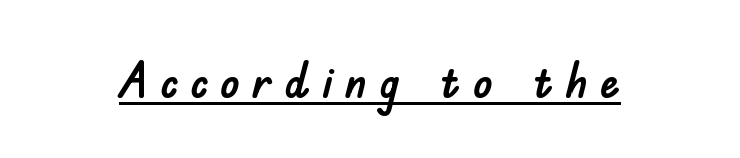
Q: Is the text italic (slanted)? A: Yes.
Q: Is the typeface a serif or a sans-serif typeface? A: Sans-serif.
Q: Is the text underlined? A: Yes.
Q: Is the spacing between letters normal or unusually wide? A: Unusually wide.
Q: Width (condensed, normal, or wide)? A: Normal.
Q: Stroke contrast? A: Low.
Q: x-height? A: Small.
Q: Monospaced? A: No.
